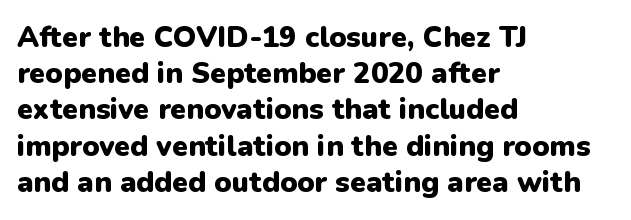
The image shows 29 px heavy sans-serif type, upright; set left-aligned, normal line spacing (1.25x), normal letter spacing, not underlined; low stroke contrast and a medium x-height.
